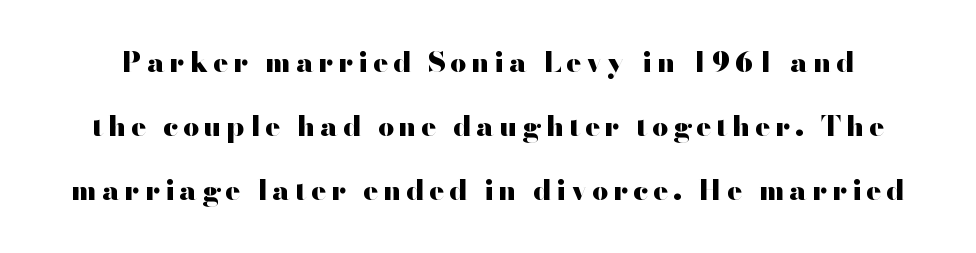
The image shows 28 px heavy, wide sans-serif type, upright; set loose line spacing (2.29x), not underlined; high stroke contrast and a small x-height.
